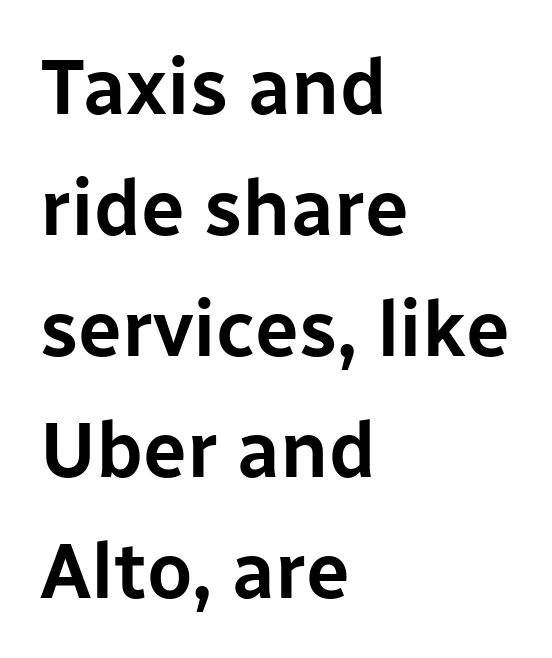
{"serif": "no", "italic": "no", "width": "normal", "stroke_contrast": "low", "x_height": "medium", "monospaced": "no", "underline": "no", "align": "left", "line_spacing": "normal", "line_spacing_ratio": 1.55, "letter_spacing": "normal", "letter_spacing_em": 0.0, "glyph_px": 78}
